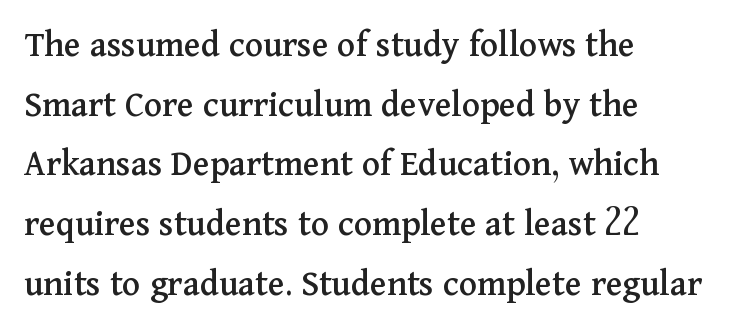
This sample has the flowing, uneven cadence of proportional lettering. The axis of the letterforms is exactly vertical. The space between consecutive lines is moderate. Short note: letters normally spaced.
